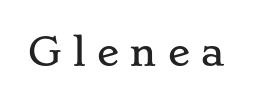
There is plenty of visible air inserted between adjacent glyphs. The lettering holds an erect, upright posture throughout. Examine the stroke ends and you'll spot serifs. The rendering uses natural spacing where letterforms have individual widths. No word sits above an underline.
